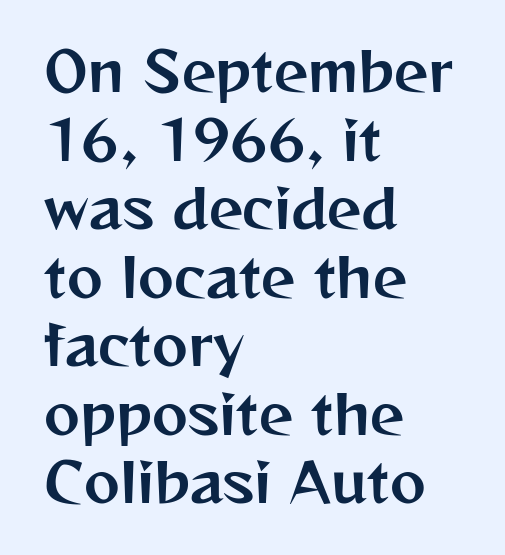
The image shows 54 px sans-serif type, upright; set left-aligned, normal line spacing (1.27x), normal letter spacing, not underlined; medium stroke contrast and a medium x-height.
